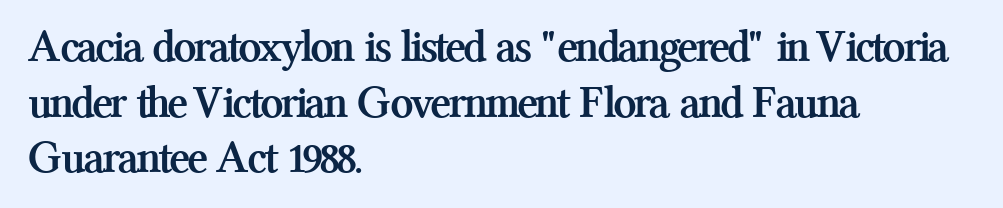
The image shows 46 px semibold serif type, upright; set left-aligned, line spacing 1.21x, normal letter spacing, not underlined; medium stroke contrast and a medium x-height.
